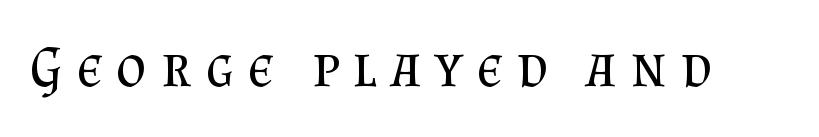
Q: Is the text bold? A: No.
Q: Is the text italic (slanted)? A: No, it is upright.
Q: Is the typeface a serif or a sans-serif typeface? A: Serif.
Q: Is the text underlined? A: No.
Q: Is the spacing between letters normal or unusually wide? A: Unusually wide.
Q: Width (condensed, normal, or wide)? A: Normal.
Q: Stroke contrast? A: Medium.
Q: x-height? A: Small.
Q: Monospaced? A: No.
